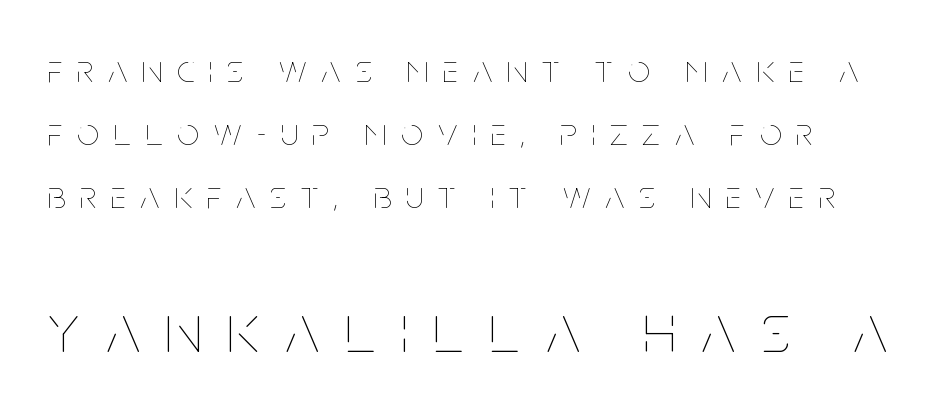
Q: Is the text bold? A: No.
Q: Is the text italic (slanted)? A: No, it is upright.
Q: Is the text underlined? A: No.
Q: How is the paragraph aligned? A: Left-aligned.
Q: Is the spacing between letters normal or unusually wide? A: Unusually wide.
Q: Is the spacing between lines tight, normal or loose? A: Normal.
Q: Which block of text is set in a larger size, the first (top) or the second (bottom)? A: The second (bottom) one.
Q: Width (condensed, normal, or wide)? A: Condensed.
Q: Stroke contrast? A: Low.
Q: x-height? A: Large.
Q: Monospaced? A: No.
